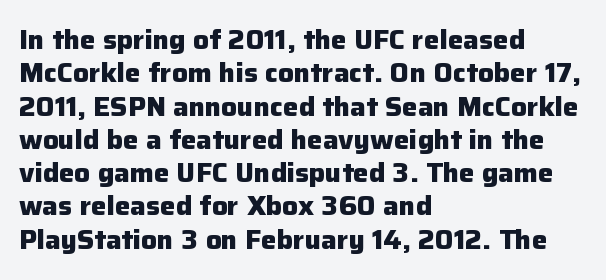
{"italic": "no", "bold": "yes", "underline": "no", "align": "left", "line_spacing": "normal", "line_spacing_ratio": 1.28, "letter_spacing": "normal", "letter_spacing_em": 0.0, "glyph_px": 26}
